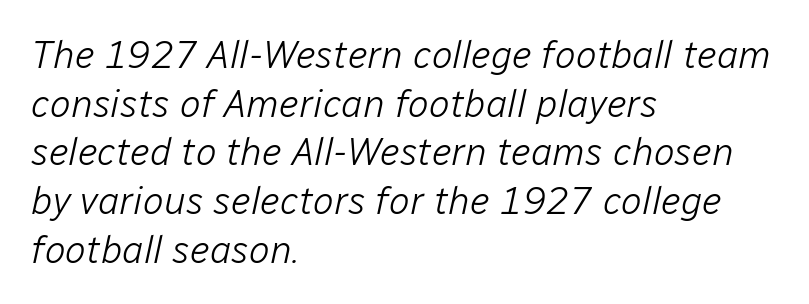
Q: Is the text bold? A: No.
Q: Is the text italic (slanted)? A: Yes, it leans right by about 12 degrees.
Q: Is the text underlined? A: No.
Q: How is the paragraph aligned? A: Left-aligned.
Q: Is the spacing between letters normal or unusually wide? A: Normal.
Q: Is the spacing between lines tight, normal or loose? A: Normal.
Q: Width (condensed, normal, or wide)? A: Normal.
Q: Stroke contrast? A: Low.
Q: x-height? A: Medium.
Q: Monospaced? A: No.
